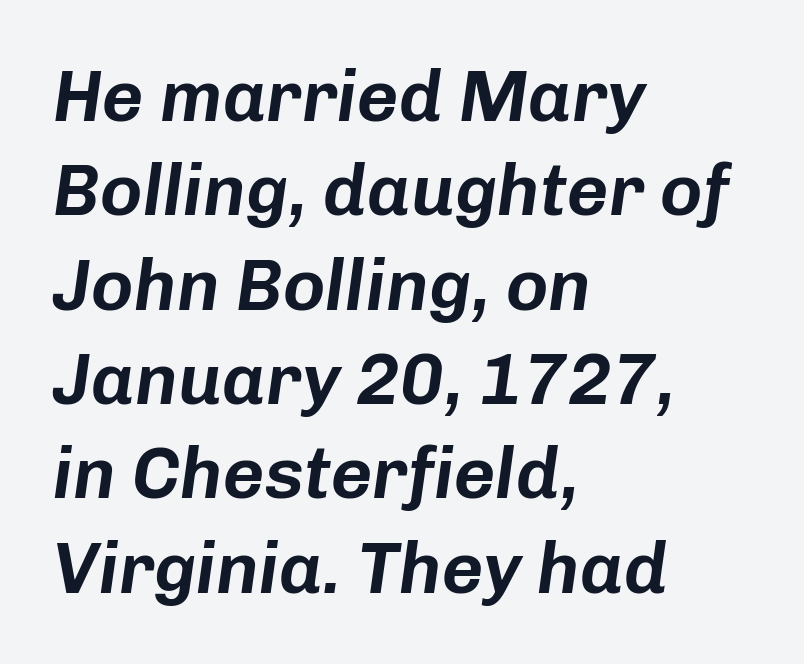
The image shows 72 px text type, italic (leaning right); set left-aligned, normal line spacing (1.31x), normal letter spacing, not underlined; low stroke contrast and a medium x-height.
